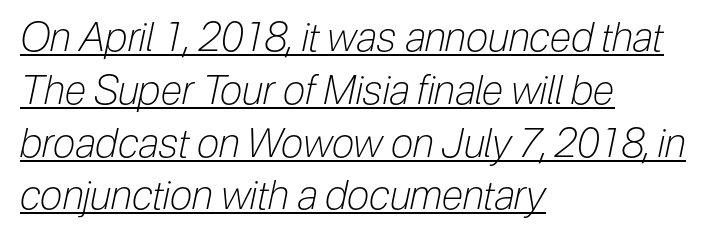
{"italic": "yes", "lean": "right", "slant_degrees": 12, "bold": "no", "weight": "light", "width": "condensed", "stroke_contrast": "low", "x_height": "medium", "monospaced": "no", "underline": "yes", "align": "left", "line_spacing": "normal", "line_spacing_ratio": 1.32, "letter_spacing": "normal", "letter_spacing_em": 0.0, "glyph_px": 40}
